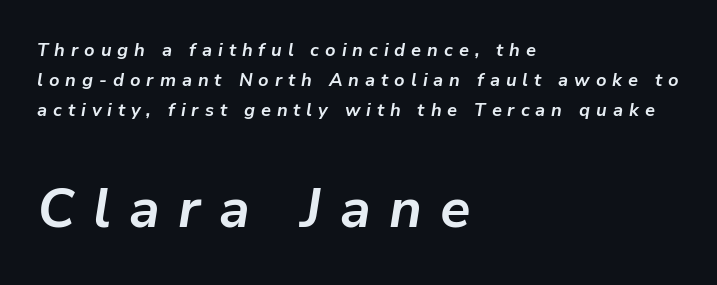
The image shows 55 px bold type, italic (leaning right); set left-aligned, normal line spacing (1.67x), unusually wide letter spacing (+0.33 em), not underlined; the second (bottom) block is 3.06x larger; low stroke contrast and a medium x-height.
